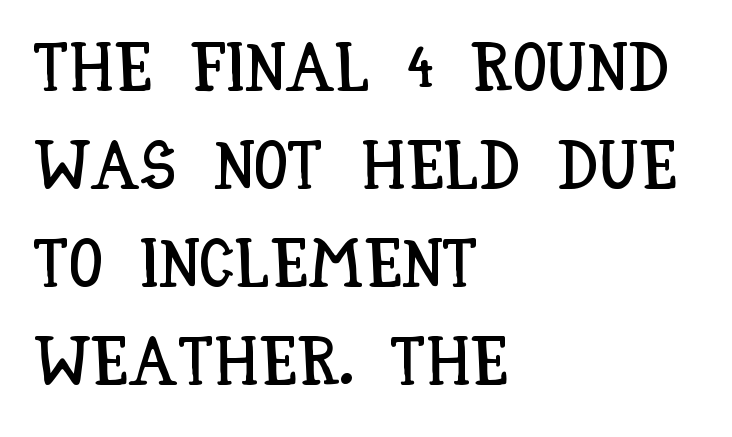
{"italic": "no", "width": "condensed", "stroke_contrast": "low", "x_height": "large", "monospaced": "no", "underline": "no", "align": "left", "line_spacing": "normal", "line_spacing_ratio": 1.44, "letter_spacing": "normal", "letter_spacing_em": 0.0, "glyph_px": 68}
